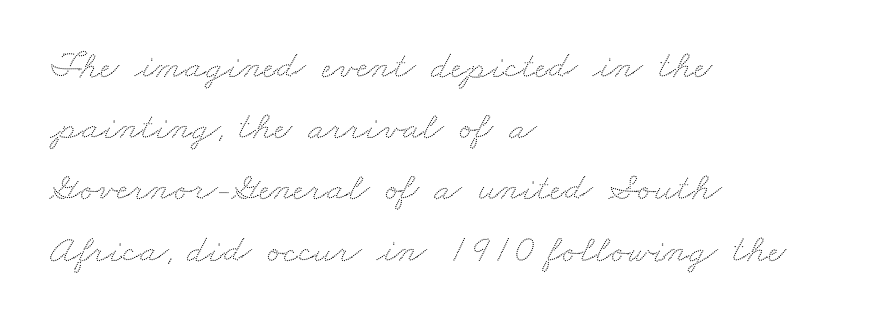
The image shows 40 px wide type; set left-aligned, normal line spacing (1.53x), normal letter spacing, not underlined; low stroke contrast and a small x-height.
